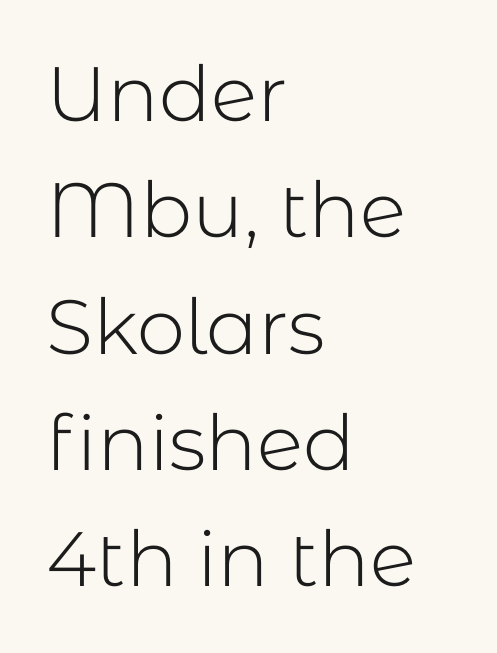
The image shows 77 px light sans-serif type, upright; set left-aligned, normal line spacing (1.51x), normal letter spacing, not underlined; low stroke contrast and a medium x-height.
